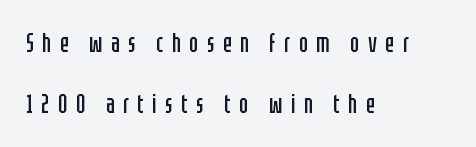
Q: Is the text bold? A: No.
Q: Is the text italic (slanted)? A: No, it is upright.
Q: Is the text underlined? A: No.
Q: How is the paragraph aligned? A: Left-aligned.
Q: Is the spacing between letters normal or unusually wide? A: Unusually wide.
Q: Is the spacing between lines tight, normal or loose? A: Loose.
